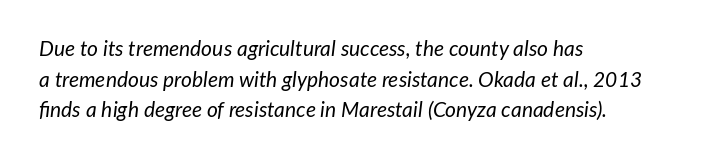
Tracking here is standard; glyphs follow each other at the usual distance. Letters have the restrained weight of plain body copy at most. The string is rendered with underlining switched off. Does the leading feel generous? No, just average. These lines were composed using italics. This sample is left-justified, so line endings fall wherever the words run out.
